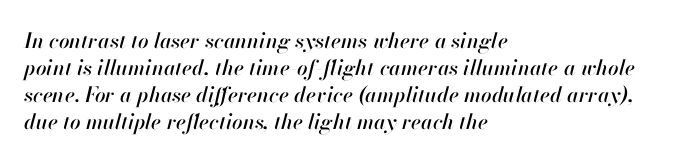
{"italic": "yes", "lean": "right", "slant_degrees": 13, "underline": "no", "align": "left", "line_spacing": "normal", "line_spacing_ratio": 1.29, "letter_spacing": "normal", "letter_spacing_em": 0.0, "glyph_px": 21}
